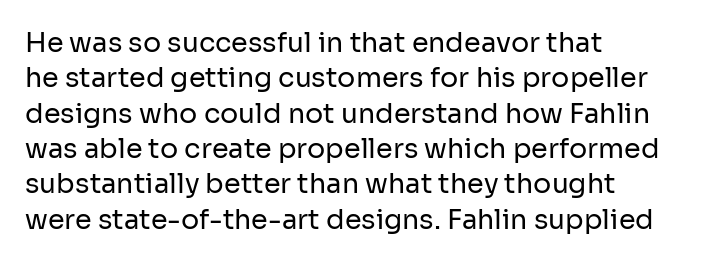
Line beginnings align vertically; line endings do not. The typography opts for an upright posture over an oblique one. Baseline-to-baseline distance is the conventional proportion of letter height. The characters are drawn with everyday or finer stroke widths. Here the glyphs are tracked normally, forming tight word shapes.
